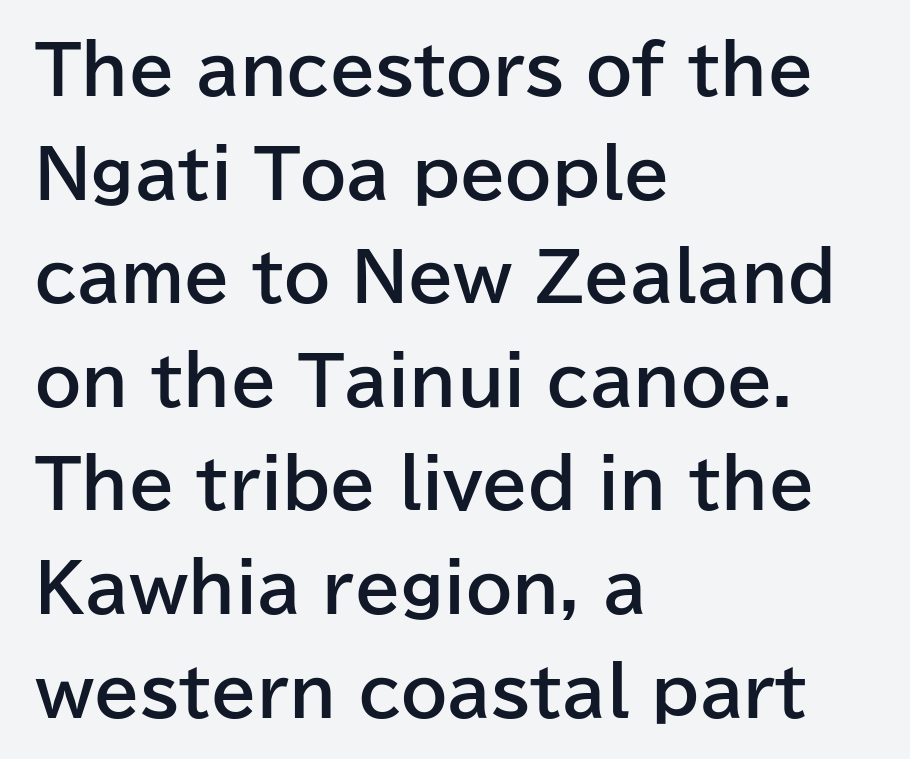
The image shows 66 px bold sans-serif type, upright; set left-aligned, normal line spacing (1.57x), normal letter spacing, not underlined; low stroke contrast and a medium x-height.
